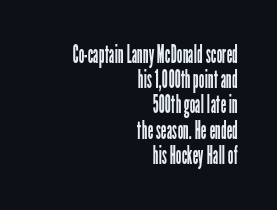
Does the lettering tilt? It doesn't — this is upright. If you drew a ruler down the right edge, every line would touch it. Compared with typical body copy, the letter spacing here is the same. Caption: face not bold, strokes unweighted. The space beneath each line is pristine and unruled. Baseline-to-baseline distance is barely more than the letter height.
